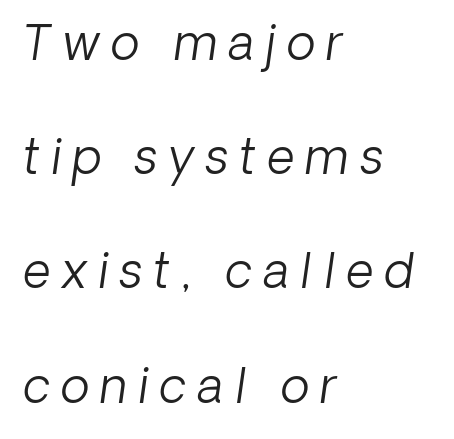
Stroke mass is kept to a normal reading level or below. Slanted lettering throughout. Does the leading feel generous? Absolutely, it's lavish. The zone under the glyphs is completely vacant. Character widths vary here, with narrow letters taking less room than wide ones. Is the block centered? No — it sits flush against the left margin.
